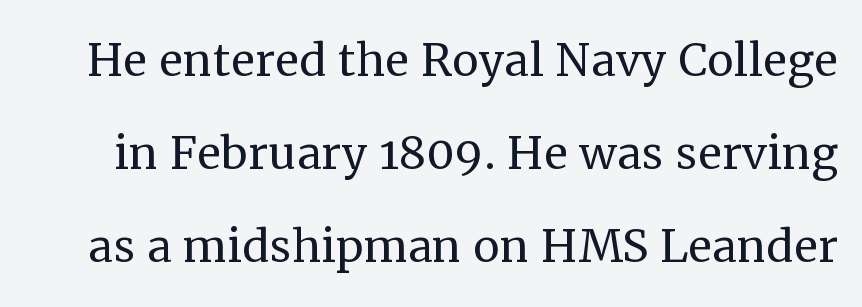
Q: Is the text bold? A: No.
Q: Is the text italic (slanted)? A: No, it is upright.
Q: Is the typeface a serif or a sans-serif typeface? A: Serif.
Q: Is the text underlined? A: No.
Q: Is the spacing between letters normal or unusually wide? A: Normal.
Q: Is the spacing between lines tight, normal or loose? A: Normal.
Q: Width (condensed, normal, or wide)? A: Normal.
Q: Stroke contrast? A: Medium.
Q: x-height? A: Medium.
Q: Monospaced? A: No.
